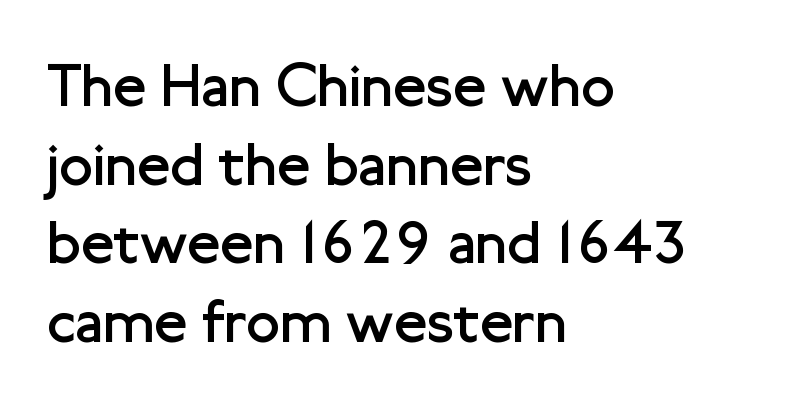
The lines sit at an ordinary, default distance from one another. This is not heavy type; no bold has been used. Regarding serifs, this sample does without them. Left-aligned paragraph, ragged on the right. This rendering features lettering with no underline.
